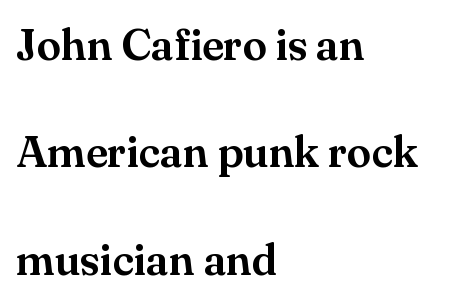
The image shows 44 px serif type, upright; set left-aligned, loose line spacing (2.44x), normal letter spacing, not underlined; medium stroke contrast and a small x-height.
